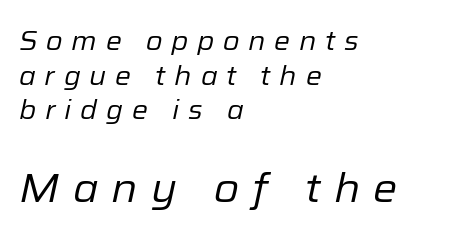
The image shows 41 px regular-weight type, italic (leaning right); set left-aligned, normal line spacing (1.28x), unusually wide letter spacing (+0.32 em), not underlined; the second (bottom) block is 1.52x larger; low stroke contrast and a medium x-height.
